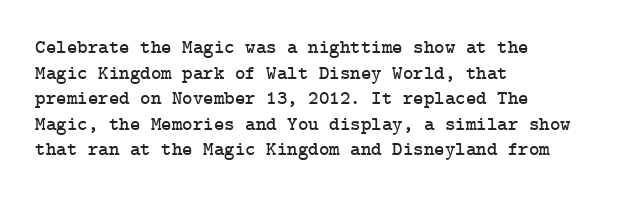
Nobody drew a line under any word here. Italic? Not at all — the glyphs are vertical. The rendering uses a moderate line-height, typical for paragraphs. You could call the tracking neutral — neither tight nor loose. This sample is left-justified, so line endings fall wherever the words run out.
